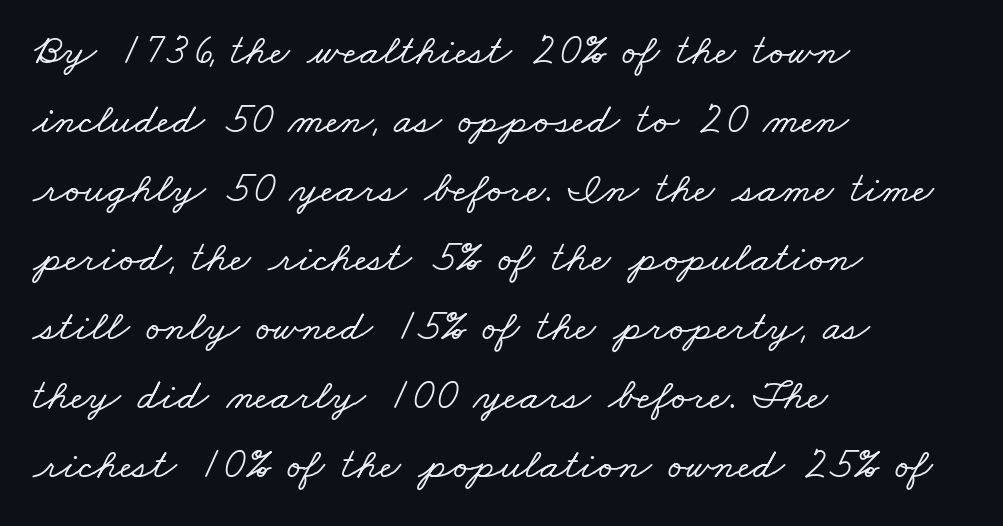
Q: Is the typeface a serif or a sans-serif typeface? A: Serif.
Q: Is the text underlined? A: No.
Q: How is the paragraph aligned? A: Left-aligned.
Q: Is the spacing between letters normal or unusually wide? A: Normal.
Q: Is the spacing between lines tight, normal or loose? A: Normal.
Q: Width (condensed, normal, or wide)? A: Wide.
Q: Stroke contrast? A: Low.
Q: x-height? A: Small.
Q: Monospaced? A: No.
